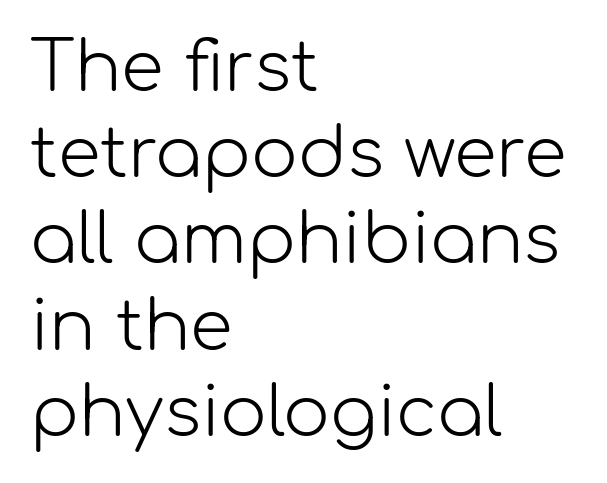
The font's upright variant was chosen for this text. Casual observation: everything's shoved over to the left. What's the leading like? Ordinary, nothing unusual. The font is comparable to plain body text, perhaps lighter. Between one letter and the next there's only the usual sliver of space. Nope, no serifs anywhere on these letters.
